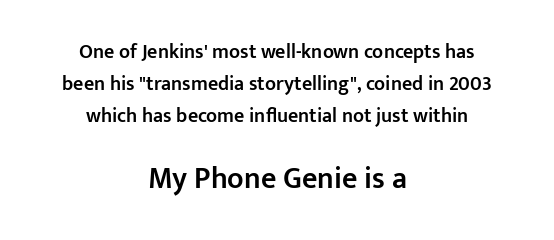
{"serif": "no", "italic": "no", "bold": "semi", "weight": "semibold", "width": "normal", "stroke_contrast": "low", "x_height": "medium", "monospaced": "no", "underline": "no", "align": "center", "line_spacing": "normal", "line_spacing_ratio": 1.59, "letter_spacing": "normal", "letter_spacing_em": 0.0, "larger_block": "second", "size_ratio": 1.5, "glyph_px": 30}
